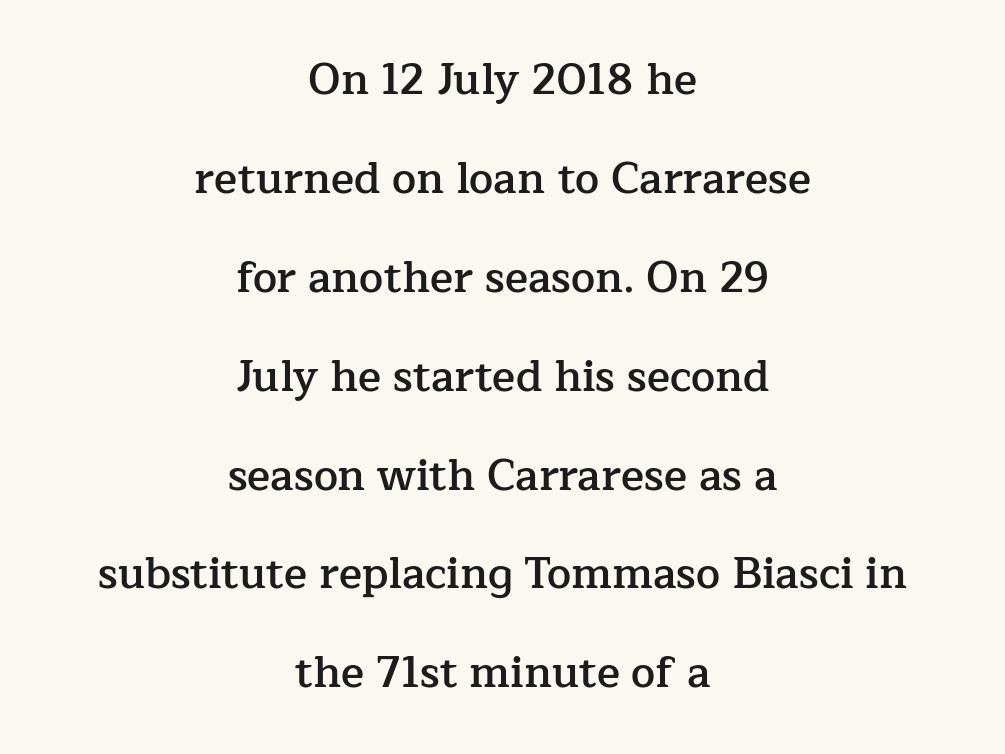
Spacing between characters is what you'd get straight out of the box. Its strokes are somewhat broadened, the hallmark of semibold type. Underline: absent. Quick note: not italic, upright.
